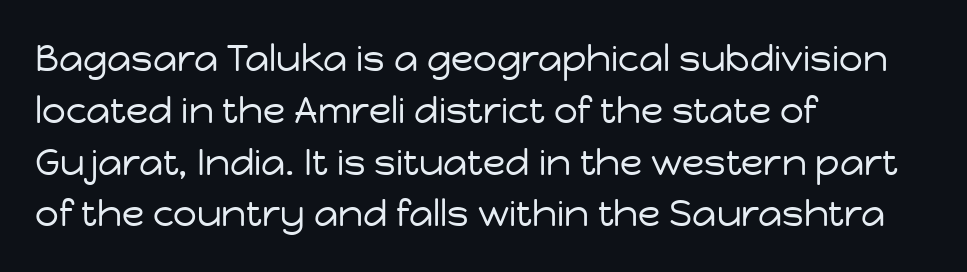
Q: Is the text bold? A: No.
Q: Is the text italic (slanted)? A: No, it is upright.
Q: Is the typeface a serif or a sans-serif typeface? A: Sans-serif.
Q: Is the text underlined? A: No.
Q: How is the paragraph aligned? A: Left-aligned.
Q: Is the spacing between letters normal or unusually wide? A: Normal.
Q: Is the spacing between lines tight, normal or loose? A: Normal.
Q: Width (condensed, normal, or wide)? A: Normal.
Q: Stroke contrast? A: Low.
Q: x-height? A: Medium.
Q: Monospaced? A: No.
